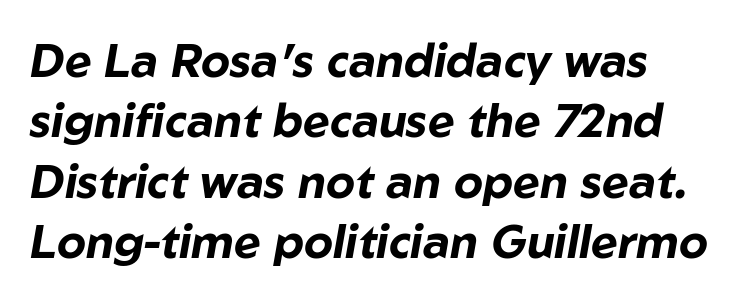
{"italic": "yes", "lean": "right", "slant_degrees": 10, "bold": "yes", "weight": "bold", "width": "normal", "stroke_contrast": "low", "x_height": "medium", "monospaced": "no", "underline": "no", "line_spacing": "normal", "line_spacing_ratio": 1.31, "letter_spacing": "normal", "letter_spacing_em": 0.0, "glyph_px": 46}
